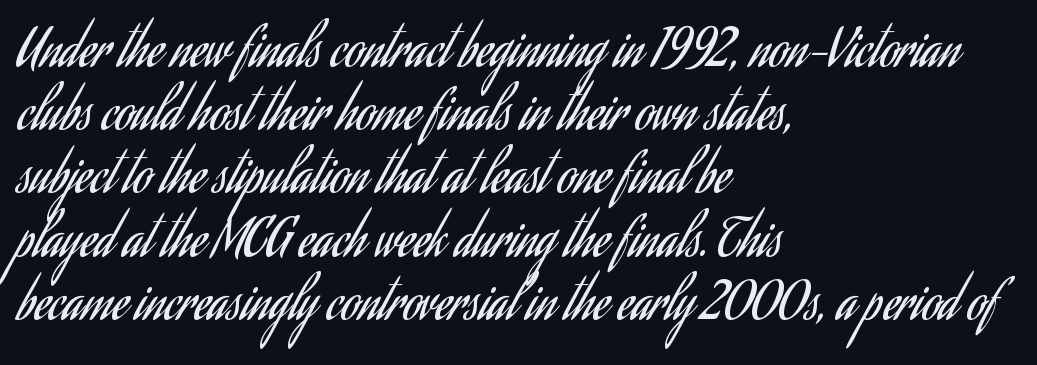
The image shows 51 px regular-weight, condensed sans-serif type; set left-aligned, line spacing 1.24x, normal letter spacing, not underlined; low stroke contrast and a small x-height.
